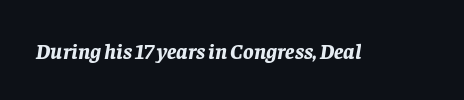
Q: Is the text bold? A: Yes.
Q: Is the text italic (slanted)? A: Yes, it leans right by about 8 degrees.
Q: Is the text underlined? A: No.
Q: Is the spacing between letters normal or unusually wide? A: Normal.
